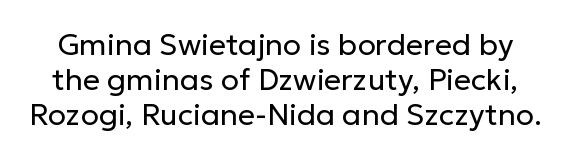
{"serif": "no", "italic": "no", "bold": "no", "weight": "regular", "width": "normal", "stroke_contrast": "low", "x_height": "medium", "monospaced": "no", "underline": "no", "line_spacing_ratio": 1.16, "letter_spacing": "normal", "letter_spacing_em": 0.0, "glyph_px": 30}
